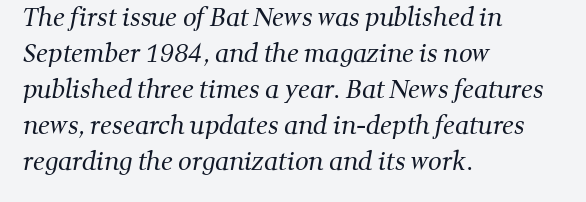
The characters are drawn with everyday or finer stroke widths. This sample is left-justified, so line endings fall wherever the words run out. Successive baselines arrive at the customary interval. Short note: letters normally spaced.
